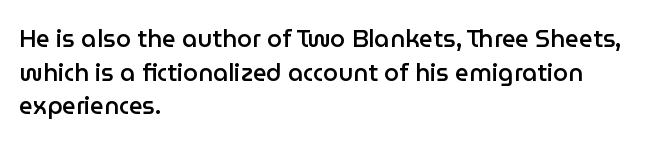
Tall strokes in this sample are plumb rather than angled. Honestly, the letter spacing is just normal — you wouldn't notice it. The foot of each line stays bare and open. The passage shown is semibold, sitting just below true bold. The space between consecutive lines is moderate.
